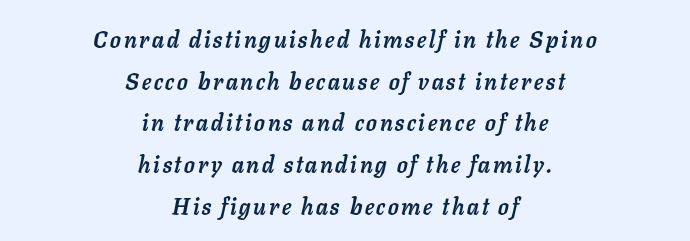
The image shows 23 px bold type, italic (leaning right); set centered, line spacing 1.81x, not underlined.
